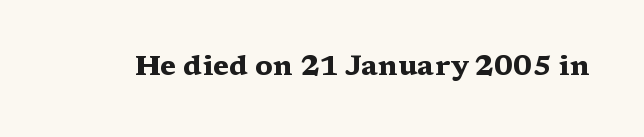
Q: Is the text bold? A: Yes.
Q: Is the text italic (slanted)? A: No, it is upright.
Q: Is the typeface a serif or a sans-serif typeface? A: Serif.
Q: Is the text underlined? A: No.
Q: Is the spacing between letters normal or unusually wide? A: Normal.
Q: Width (condensed, normal, or wide)? A: Wide.
Q: Stroke contrast? A: Medium.
Q: x-height? A: Medium.
Q: Monospaced? A: No.
